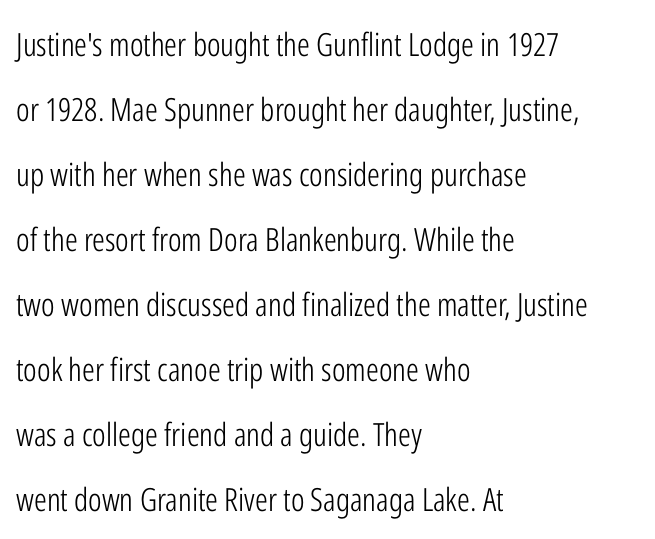
The image shows 32 px light, condensed sans-serif type, upright; set left-aligned, loose line spacing (2.03x), normal letter spacing, not underlined; low stroke contrast and a medium x-height.
